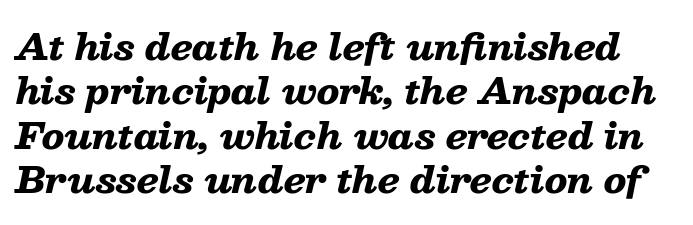
Yep, that's italic — everything's leaning. The lines sit at an ordinary, default distance from one another. The strokes are fattened all the way to bold. The face used here is proportionally spaced, like ordinary book or web type.
